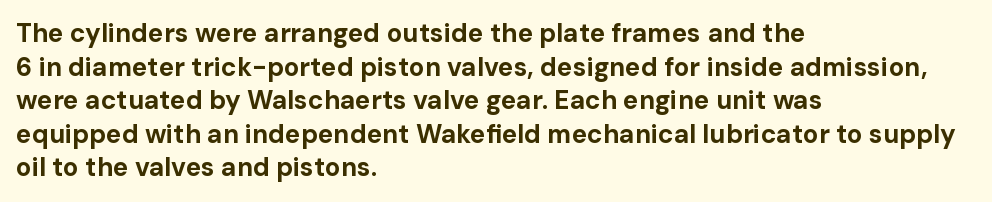
Q: Is the text bold? A: Yes.
Q: Is the text italic (slanted)? A: No, it is upright.
Q: Is the text underlined? A: No.
Q: How is the paragraph aligned? A: Left-aligned.
Q: Is the spacing between letters normal or unusually wide? A: Normal.
Q: Is the spacing between lines tight, normal or loose? A: Normal.
